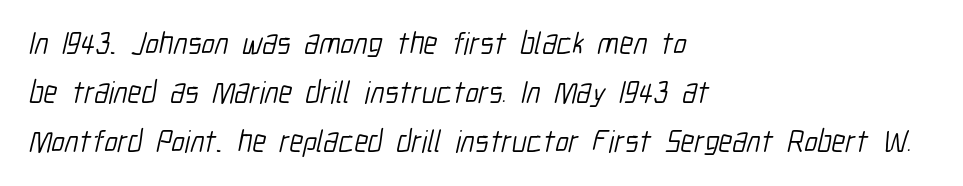
The passage shown has conventional tracking throughout. Is there much room between lines? A standard amount, neither cramped nor airy. This sample is left-justified, so line endings fall wherever the words run out. The letterforms sit at book weight or below. Descender tails drop into unmarked territory. Looks like regular typesetting: each glyph gets only the width it needs.
